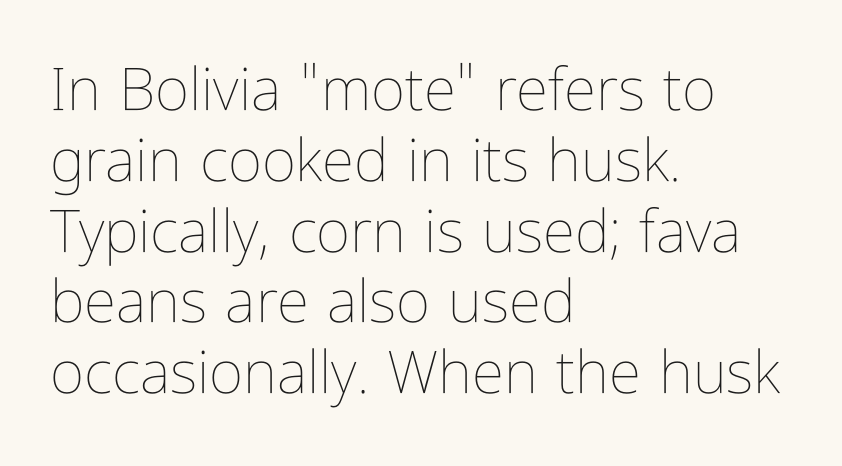
{"italic": "no", "bold": "no", "weight": "thin", "width": "condensed", "stroke_contrast": "low", "x_height": "medium", "monospaced": "no", "underline": "no", "align": "left", "line_spacing_ratio": 1.2, "letter_spacing": "normal", "letter_spacing_em": 0.0, "glyph_px": 59}
